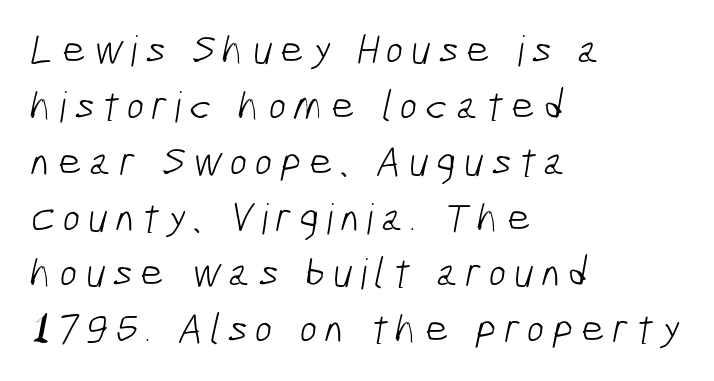
The image shows 42 px light, condensed sans-serif type; set left-aligned, normal line spacing (1.33x), not underlined; low stroke contrast and a medium x-height.
